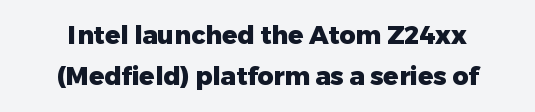
The image shows 25 px bold type, upright; set centered, normal line spacing (1.66x), normal letter spacing, not underlined.
